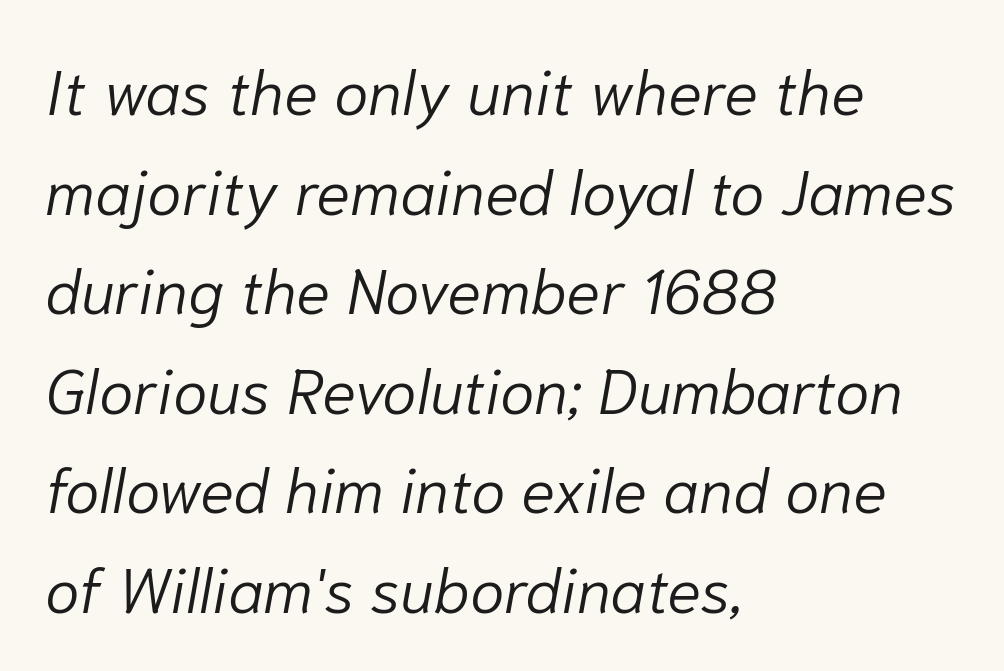
{"italic": "yes", "lean": "right", "slant_degrees": 10, "bold": "no", "weight": "light", "width": "normal", "stroke_contrast": "low", "x_height": "medium", "monospaced": "no", "underline": "no", "align": "left", "line_spacing": "normal", "line_spacing_ratio": 1.58, "letter_spacing": "normal", "letter_spacing_em": 0.0, "glyph_px": 63}
